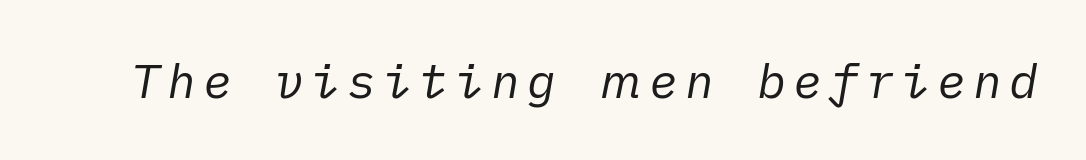
Q: Is the text bold? A: No.
Q: Is the text italic (slanted)? A: Yes, it leans right by about 10 degrees.
Q: Is the text underlined? A: No.
Q: Width (condensed, normal, or wide)? A: Normal.
Q: Stroke contrast? A: Low.
Q: x-height? A: Medium.
